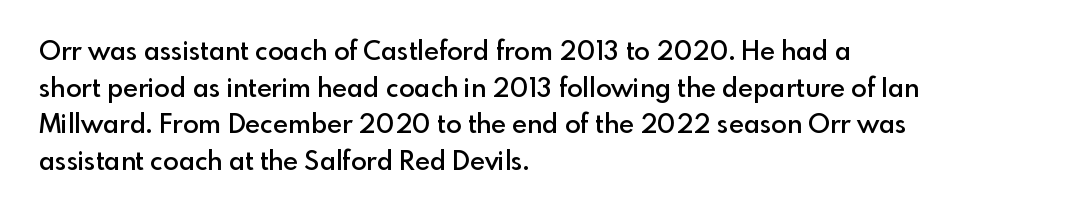
The image shows 26 px text type, upright; set left-aligned, normal line spacing (1.41x), normal letter spacing, not underlined.
